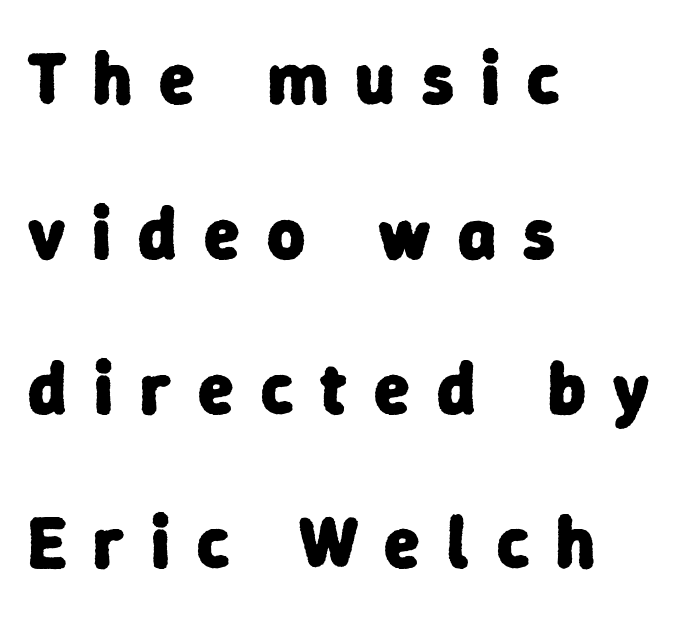
{"serif": "no", "bold": "yes", "weight": "heavy", "width": "normal", "stroke_contrast": "low", "x_height": "medium", "monospaced": "no", "underline": "no", "align": "left", "line_spacing": "loose", "line_spacing_ratio": 2.12, "letter_spacing": "wide", "letter_spacing_em": 0.37, "glyph_px": 73}
